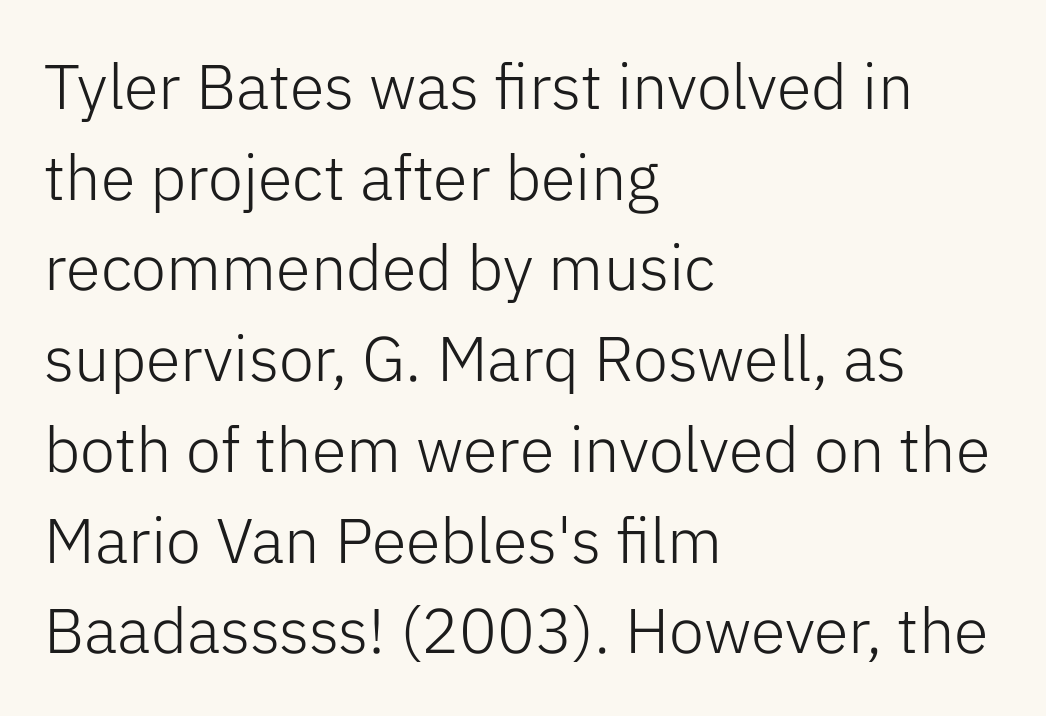
{"serif": "no", "italic": "no", "bold": "no", "weight": "light", "width": "normal", "stroke_contrast": "low", "x_height": "medium", "monospaced": "no", "underline": "no", "align": "left", "line_spacing": "normal", "line_spacing_ratio": 1.44, "letter_spacing": "normal", "letter_spacing_em": 0.0, "glyph_px": 63}
